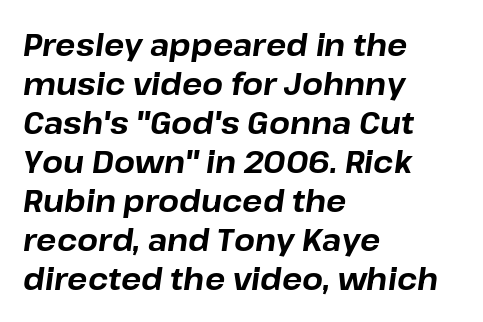
The image shows 30 px bold type, italic (leaning right); set left-aligned, normal line spacing (1.3x), normal letter spacing, not underlined; low stroke contrast and a medium x-height.
